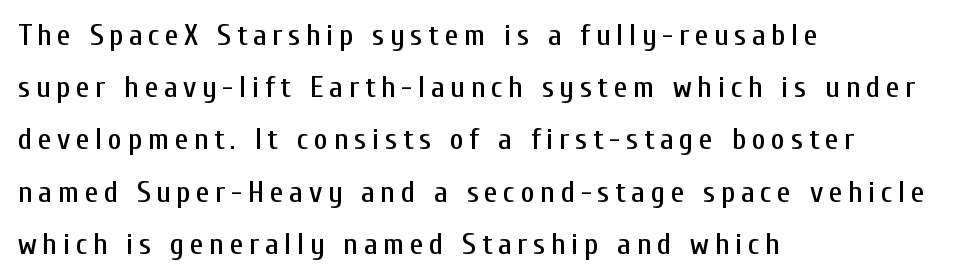
Q: Is the text italic (slanted)? A: No, it is upright.
Q: Is the typeface a serif or a sans-serif typeface? A: Sans-serif.
Q: Is the text underlined? A: No.
Q: How is the paragraph aligned? A: Left-aligned.
Q: Width (condensed, normal, or wide)? A: Condensed.
Q: Stroke contrast? A: Low.
Q: x-height? A: Medium.
Q: Monospaced? A: No.
